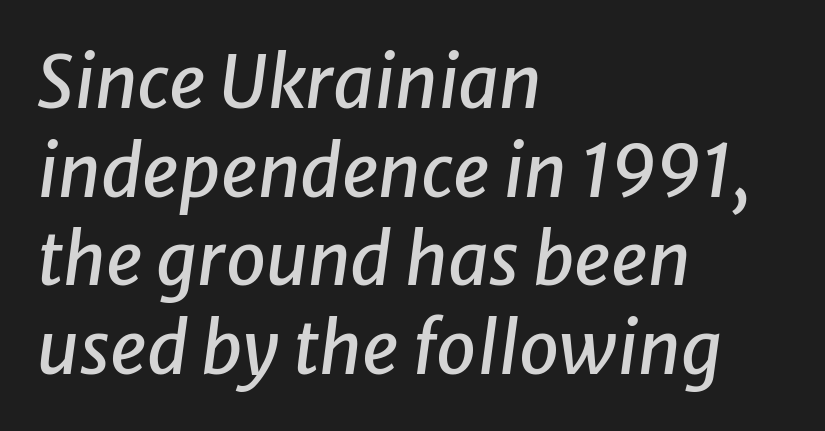
{"italic": "yes", "lean": "right", "slant_degrees": 8, "width": "normal", "stroke_contrast": "low", "x_height": "medium", "monospaced": "no", "underline": "no", "align": "left", "line_spacing_ratio": 1.23, "letter_spacing": "normal", "letter_spacing_em": 0.0, "glyph_px": 72}
